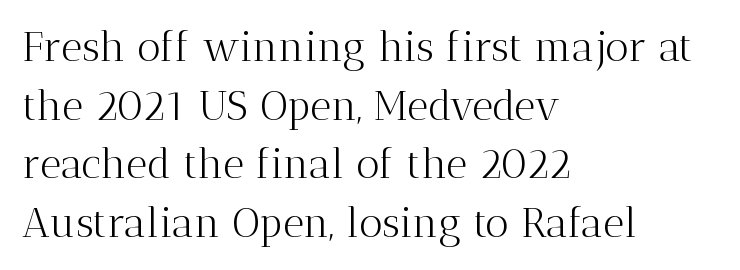
Nobody drew a line under any word here. Regarding serifs, this sample has them. These lines sit exactly where default settings would place them. A student would call this left alignment; a typographer would say flush left, rag right. A quiet, ordinary-to-light weight characterises the typeface.
